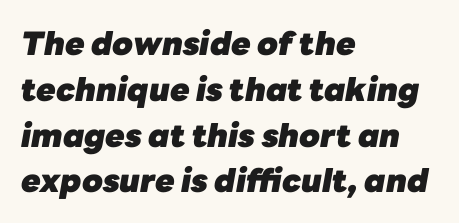
Interline gaps are of average width in this sample. It's the slanting kind of type. Is the block centered? No — it sits flush against the left margin. This rendering leaves character spacing at its baseline value. Spacing verdict: proportional, widths tailored to each character. The strokes are fattened all the way to bold.
